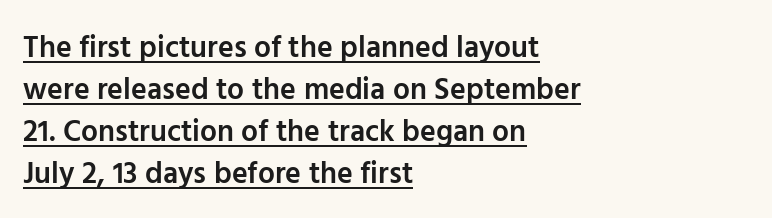
Q: Is the text bold? A: Semi-bold.
Q: Is the text italic (slanted)? A: No, it is upright.
Q: Is the typeface a serif or a sans-serif typeface? A: Sans-serif.
Q: Is the text underlined? A: Yes.
Q: How is the paragraph aligned? A: Left-aligned.
Q: Is the spacing between letters normal or unusually wide? A: Normal.
Q: Is the spacing between lines tight, normal or loose? A: Normal.
Q: Width (condensed, normal, or wide)? A: Normal.
Q: Stroke contrast? A: Low.
Q: x-height? A: Medium.
Q: Monospaced? A: No.
